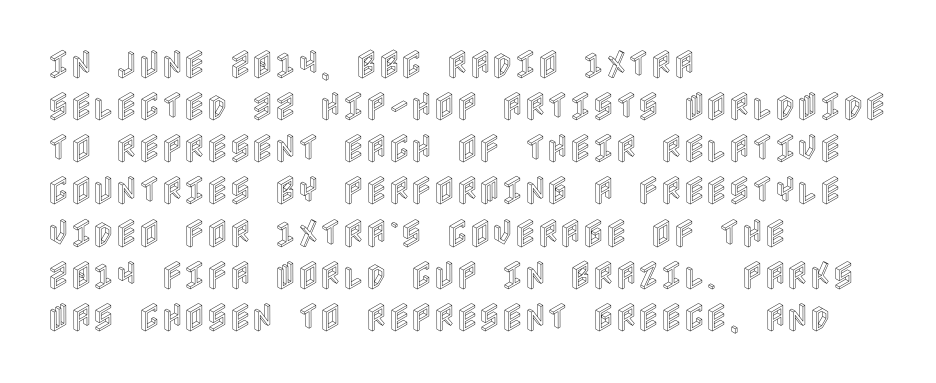
Q: Is the text italic (slanted)? A: No, it is upright.
Q: Is the text underlined? A: No.
Q: How is the paragraph aligned? A: Left-aligned.
Q: Is the spacing between letters normal or unusually wide? A: Normal.
Q: Is the spacing between lines tight, normal or loose? A: Normal.
Q: Width (condensed, normal, or wide)? A: Condensed.
Q: x-height? A: Large.
